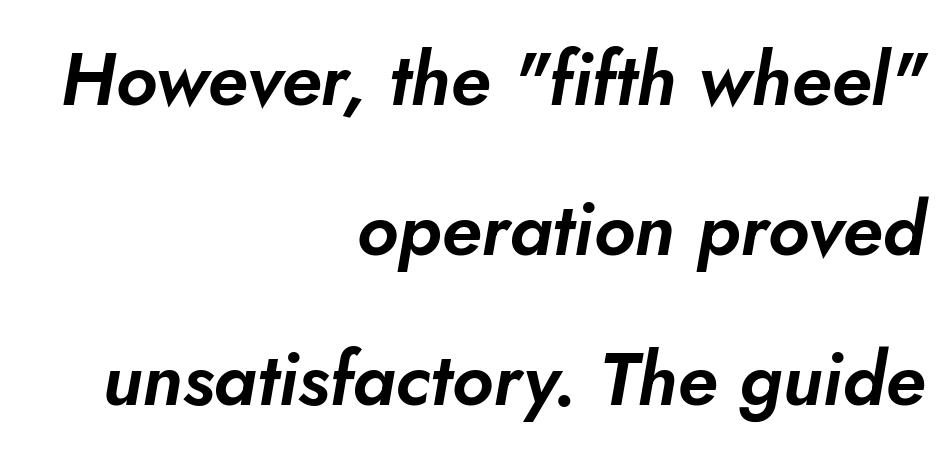
The image shows 74 px text type, italic (leaning right); set right-aligned, loose line spacing (2.03x), normal letter spacing, not underlined; low stroke contrast and a small x-height.
